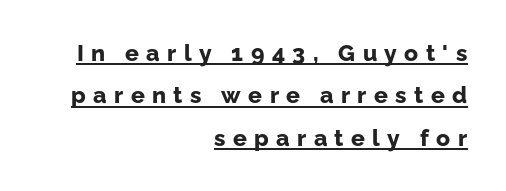
Q: Is the text bold? A: Yes.
Q: Is the text italic (slanted)? A: No, it is upright.
Q: Is the text underlined? A: Yes.
Q: How is the paragraph aligned? A: Right-aligned.
Q: Is the spacing between letters normal or unusually wide? A: Unusually wide.
